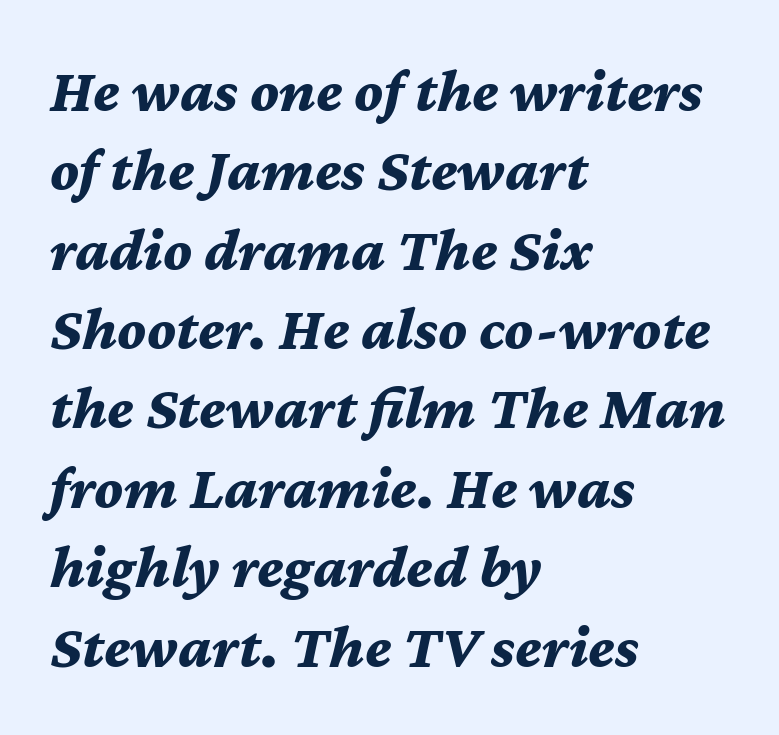
The image shows 62 px bold type, italic (leaning right); set left-aligned, normal line spacing (1.28x), normal letter spacing, not underlined; medium stroke contrast and a medium x-height.
